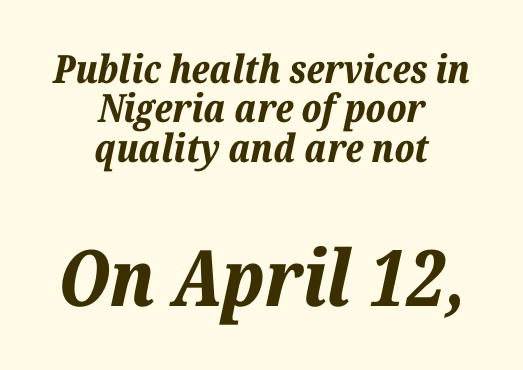
Q: Is the text bold? A: Yes.
Q: Is the text italic (slanted)? A: Yes, it leans right by about 12 degrees.
Q: Is the text underlined? A: No.
Q: How is the paragraph aligned? A: Centered.
Q: Is the spacing between letters normal or unusually wide? A: Normal.
Q: Is the spacing between lines tight, normal or loose? A: Tight.
Q: Which block of text is set in a larger size, the first (top) or the second (bottom)? A: The second (bottom) one.
Q: Width (condensed, normal, or wide)? A: Normal.
Q: Stroke contrast? A: Low.
Q: x-height? A: Medium.
Q: Monospaced? A: No.
